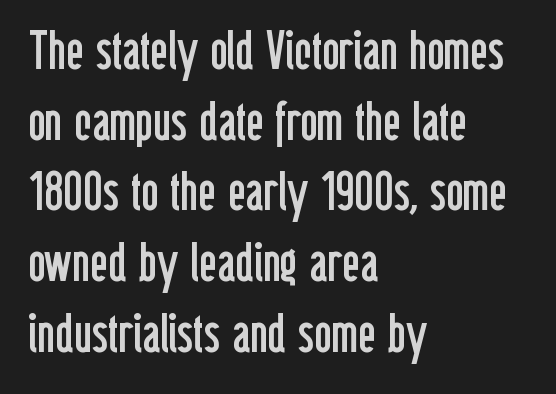
Beneath every word, the page is bare. You can tell from the bare stems that sans-serif type was used. Is this a heavy cut? Hardly; it is regular or lighter. Is the letter spacing exaggerated? No — it looks like the ordinary default. How would I describe the line gaps? Plain and ordinary. The passage shown is typed in a proportional face where columns would drift.
